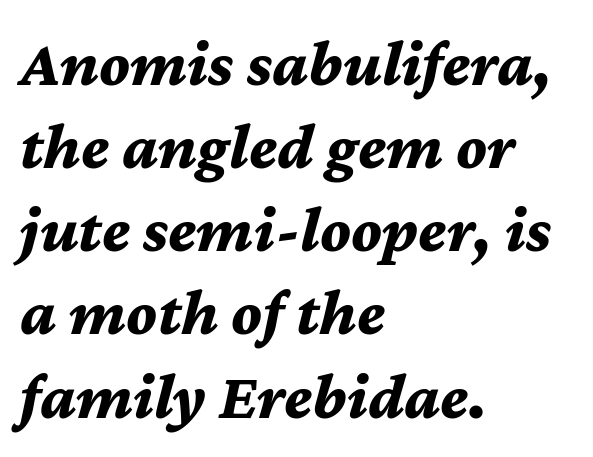
The image shows 66 px bold type, italic (leaning right); set left-aligned, normal line spacing (1.26x), normal letter spacing, not underlined; medium stroke contrast and a medium x-height.
